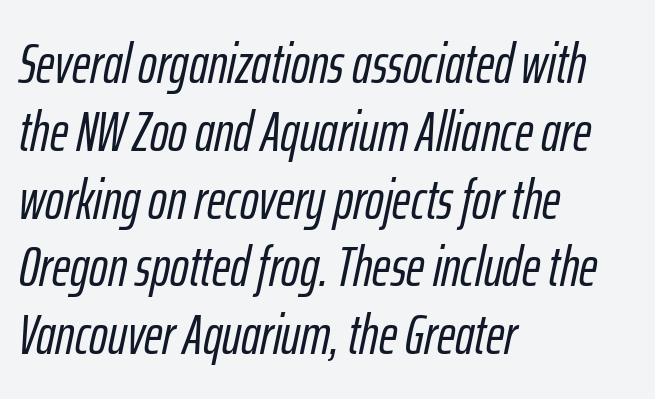
Reading down the block, your eye returns to a fixed left position each line. Lines of text with bare space underneath. The line texture is even and compact thanks to regular tracking. Here the designer chose a conventional face with non-uniform glyph widths. Compared with ordinary roman type, these characters are visibly tilted.
